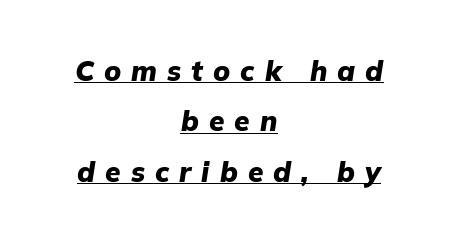
The image shows 28 px heavy type, italic (leaning right); set centered, line spacing 1.8x, unusually wide letter spacing (+0.36 em), underlined; low stroke contrast and a medium x-height.
